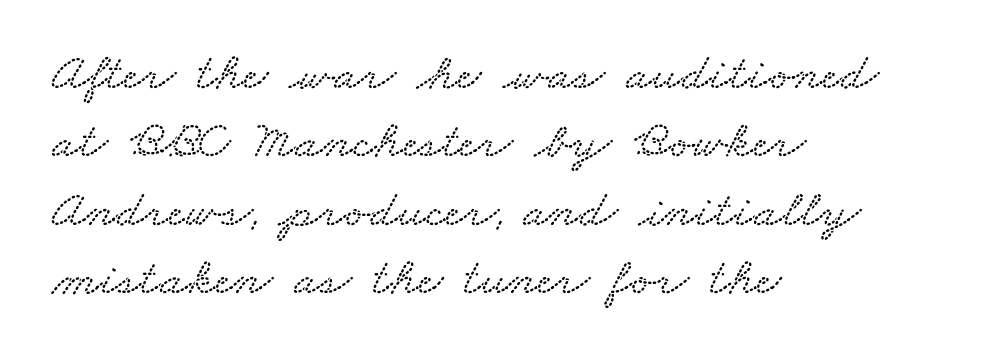
The image shows 53 px wide type; set left-aligned, normal line spacing (1.29x), normal letter spacing, not underlined; low stroke contrast and a small x-height.
